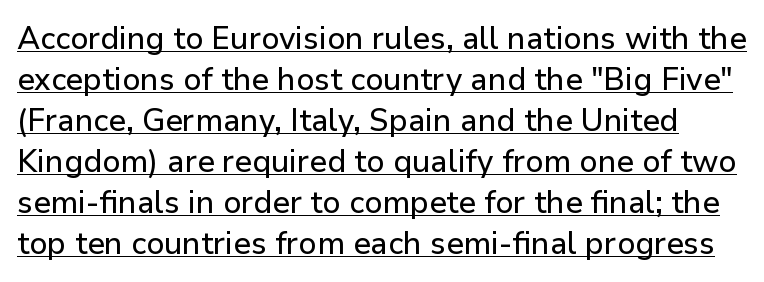
There is no visible air inserted between adjacent glyphs. Nothing sits at the stroke ends, so this counts as sans-serif. Notice how descenders clear the ascenders below comfortably — that's standard leading. Students, observe the line beneath the letters — that is underlining.
